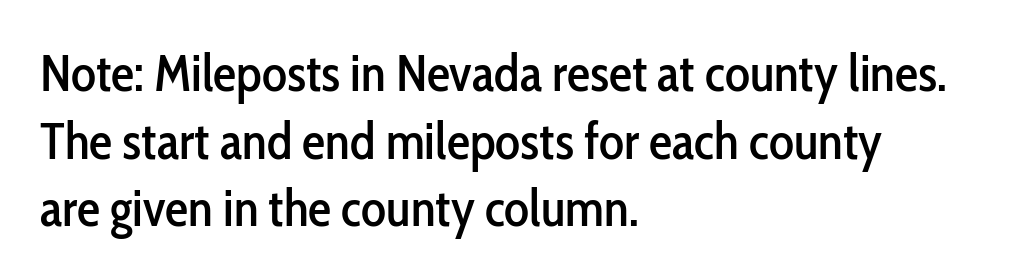
Q: Is the text italic (slanted)? A: No, it is upright.
Q: Is the typeface a serif or a sans-serif typeface? A: Sans-serif.
Q: Is the text underlined? A: No.
Q: How is the paragraph aligned? A: Left-aligned.
Q: Is the spacing between letters normal or unusually wide? A: Normal.
Q: Is the spacing between lines tight, normal or loose? A: Normal.
Q: Width (condensed, normal, or wide)? A: Condensed.
Q: Stroke contrast? A: Low.
Q: x-height? A: Medium.
Q: Monospaced? A: No.
